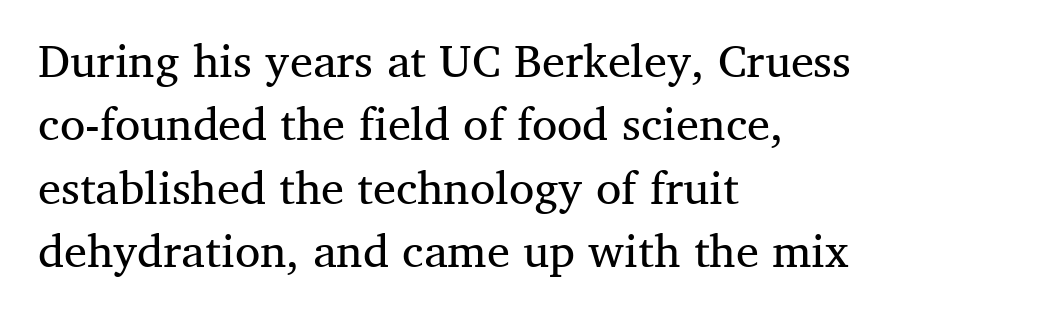
The image shows 46 px regular-weight serif type, upright; set left-aligned, normal line spacing (1.38x), normal letter spacing, not underlined; medium stroke contrast and a medium x-height.
